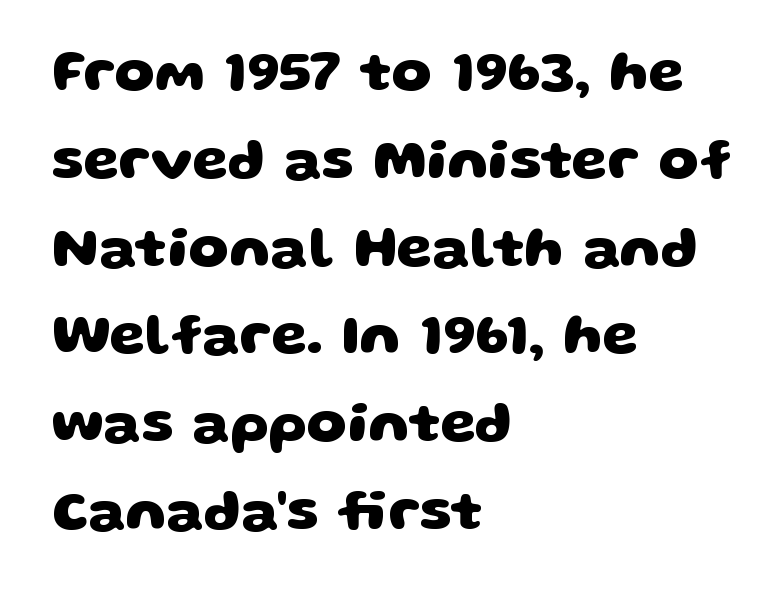
Q: Is the text bold? A: Yes.
Q: Is the typeface a serif or a sans-serif typeface? A: Sans-serif.
Q: Is the text underlined? A: No.
Q: How is the paragraph aligned? A: Left-aligned.
Q: Is the spacing between letters normal or unusually wide? A: Normal.
Q: Is the spacing between lines tight, normal or loose? A: Normal.
Q: Width (condensed, normal, or wide)? A: Wide.
Q: Stroke contrast? A: Low.
Q: x-height? A: Large.
Q: Monospaced? A: No.
